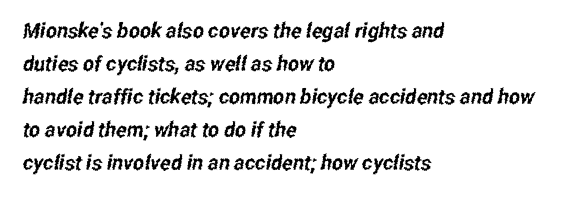
The image shows 21 px text type; set left-aligned, normal line spacing (1.57x), normal letter spacing, not underlined.
